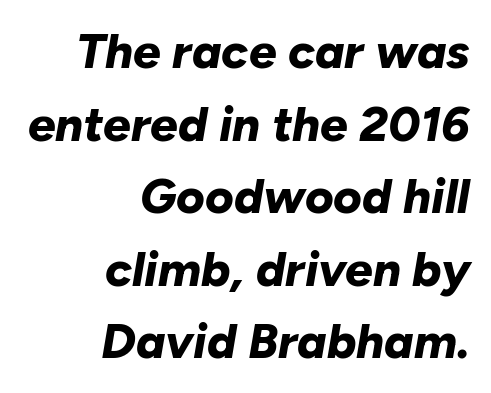
The area under the type is left untouched. Looks like regular typesetting: each glyph gets only the width it needs. Each word holds together tightly as a unit, with standard inter-letter gaps. Quick note: italic. Every letter is thick-stroked: bold, no question.
